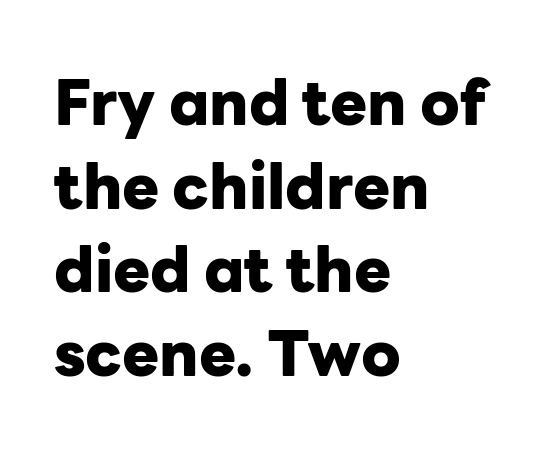
The image shows 62 px heavy sans-serif type, upright; set left-aligned, normal line spacing (1.35x), normal letter spacing, not underlined; low stroke contrast and a medium x-height.
